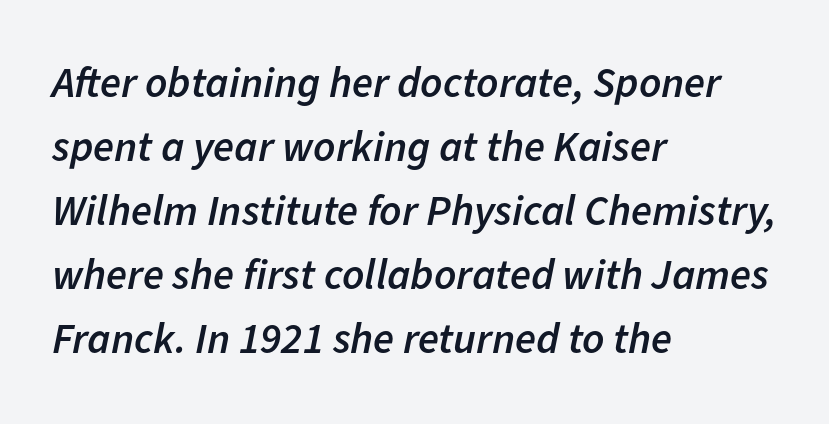
The image shows 43 px semibold type, italic (leaning right); set left-aligned, normal line spacing (1.49x), normal letter spacing, not underlined; low stroke contrast and a medium x-height.
